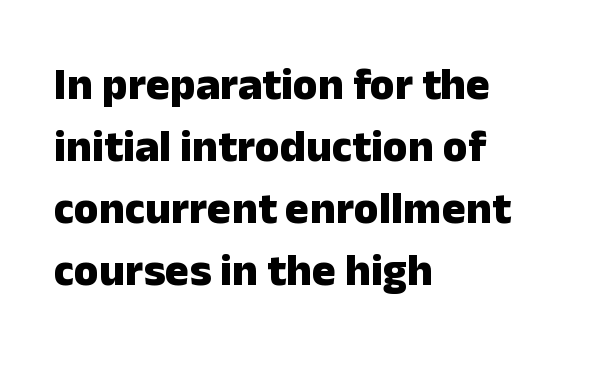
The image shows 45 px heavy sans-serif type, upright; set left-aligned, normal line spacing (1.38x), normal letter spacing, not underlined; low stroke contrast and a medium x-height.
